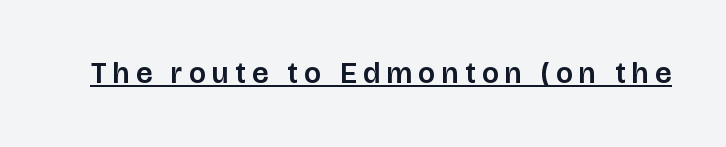
The image shows 30 px sans-serif type, upright; set unusually wide letter spacing (+0.22 em), underlined; low stroke contrast and a large x-height.
